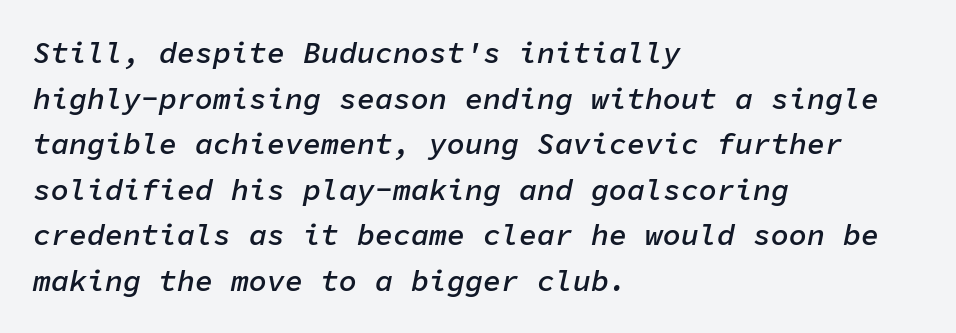
Q: Is the text bold? A: Semi-bold.
Q: Is the text italic (slanted)? A: Yes, it leans right by about 11 degrees.
Q: Is the text underlined? A: No.
Q: How is the paragraph aligned? A: Left-aligned.
Q: Is the spacing between letters normal or unusually wide? A: Normal.
Q: Is the spacing between lines tight, normal or loose? A: Normal.
Q: Width (condensed, normal, or wide)? A: Normal.
Q: Stroke contrast? A: Low.
Q: x-height? A: Medium.
Q: Monospaced? A: Yes.
